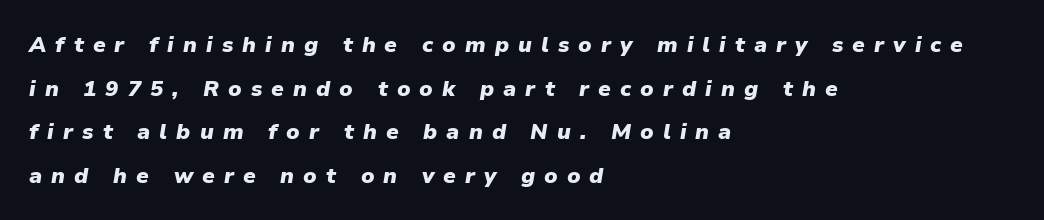
The image shows 22 px bold type, italic (leaning right); set left-aligned, loose line spacing (1.98x), unusually wide letter spacing (+0.41 em), not underlined.
